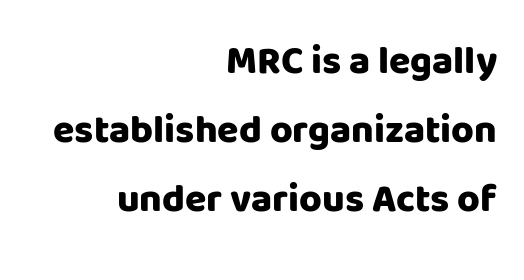
Tracking value appears to be zero — textbook default spacing. The ragged edge is on the left, which tells us the setting is flush right. The font is running at its bold setting. This is roman type, the default non-slanted kind. The type family on display is of the sans-serif kind. Decoration check: the copy has no underline.
